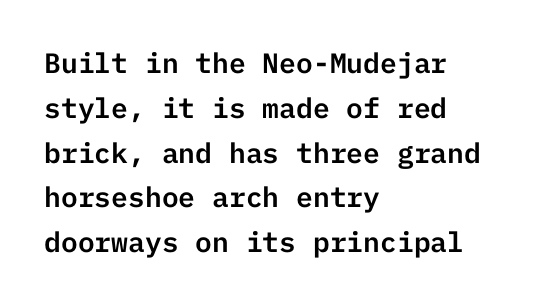
{"serif": "no", "italic": "no", "width": "normal", "stroke_contrast": "low", "x_height": "medium", "underline": "no", "align": "left", "line_spacing": "normal", "line_spacing_ratio": 1.6, "letter_spacing": "normal", "letter_spacing_em": 0.0, "glyph_px": 28}
